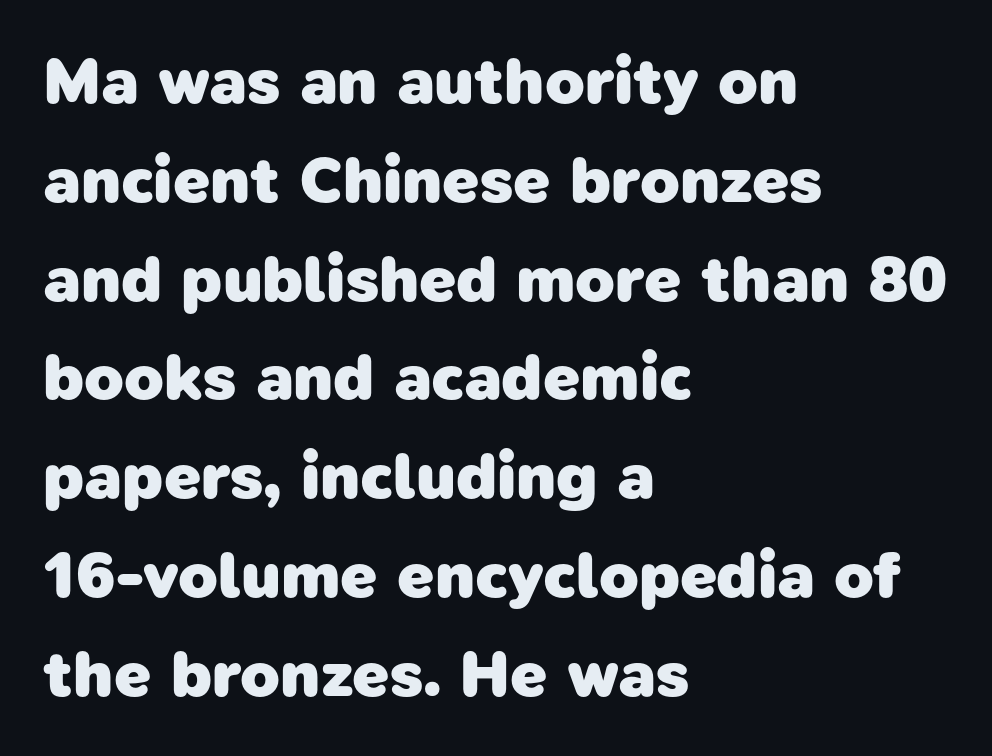
The leading is moderate, giving the passage an even texture. The string is rendered with underlining switched off. This sample is left-justified, so line endings fall wherever the words run out. Each letter's strokes conclude bluntly, with no projecting serifs. Character widths vary here, with narrow letters taking less room than wide ones.
